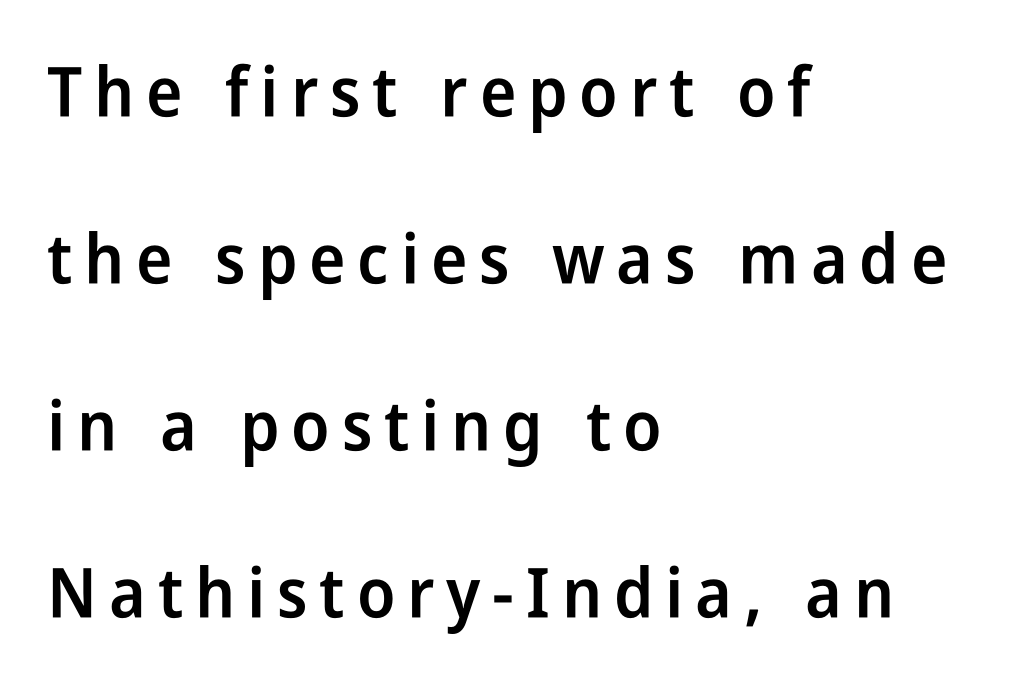
{"serif": "no", "italic": "no", "bold": "semi", "weight": "semibold", "width": "condensed", "stroke_contrast": "low", "x_height": "medium", "monospaced": "no", "underline": "no", "align": "left", "line_spacing": "loose", "line_spacing_ratio": 2.42, "glyph_px": 69}
